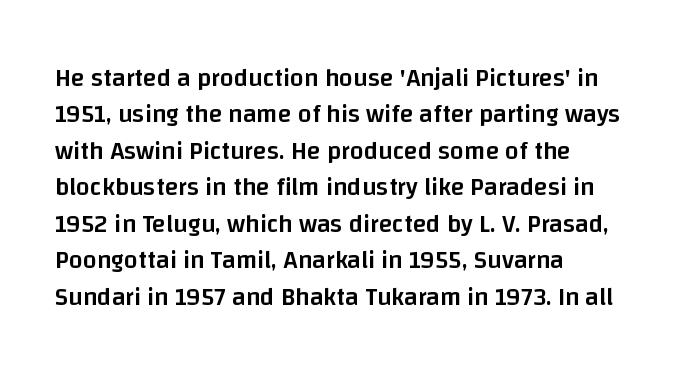
A somewhat darkened texture: the type is semibold rather than bold. If you drew a ruler down the left edge, every line would touch it. The zone under the glyphs is completely vacant. Ascenders rise straight up at ninety degrees. Caption: standard tracking, unaltered. Each new line begins a customary step beneath the previous one.
